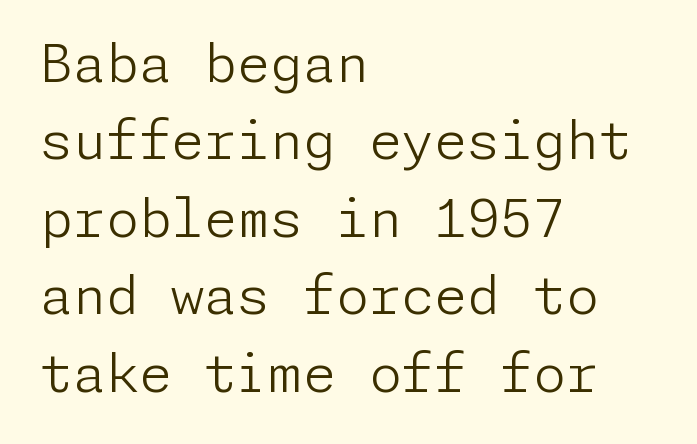
Q: Is the text bold? A: No.
Q: Is the text italic (slanted)? A: No, it is upright.
Q: Is the typeface a serif or a sans-serif typeface? A: Sans-serif.
Q: Is the text underlined? A: No.
Q: How is the paragraph aligned? A: Left-aligned.
Q: Is the spacing between letters normal or unusually wide? A: Normal.
Q: Is the spacing between lines tight, normal or loose? A: Normal.
Q: Width (condensed, normal, or wide)? A: Normal.
Q: Stroke contrast? A: Low.
Q: x-height? A: Medium.
